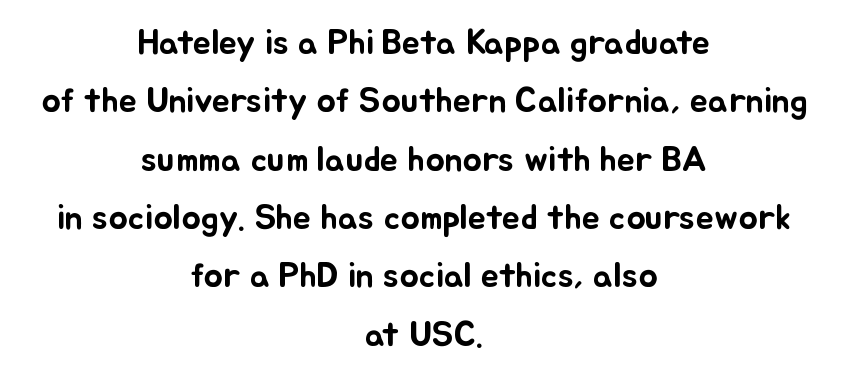
{"italic": "no", "width": "normal", "stroke_contrast": "low", "x_height": "small", "monospaced": "no", "underline": "no", "align": "center", "line_spacing": "normal", "line_spacing_ratio": 1.62, "letter_spacing": "normal", "letter_spacing_em": 0.0, "glyph_px": 36}
